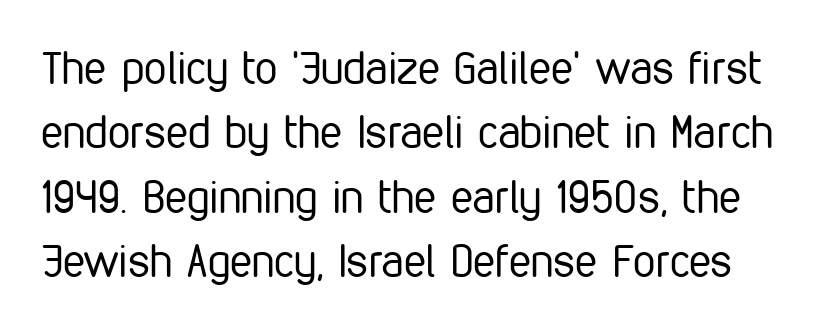
Q: Is the text bold? A: No.
Q: Is the text italic (slanted)? A: No, it is upright.
Q: Is the typeface a serif or a sans-serif typeface? A: Sans-serif.
Q: Is the text underlined? A: No.
Q: Is the spacing between letters normal or unusually wide? A: Normal.
Q: Is the spacing between lines tight, normal or loose? A: Normal.
Q: Width (condensed, normal, or wide)? A: Condensed.
Q: Stroke contrast? A: Low.
Q: x-height? A: Medium.
Q: Monospaced? A: No.
